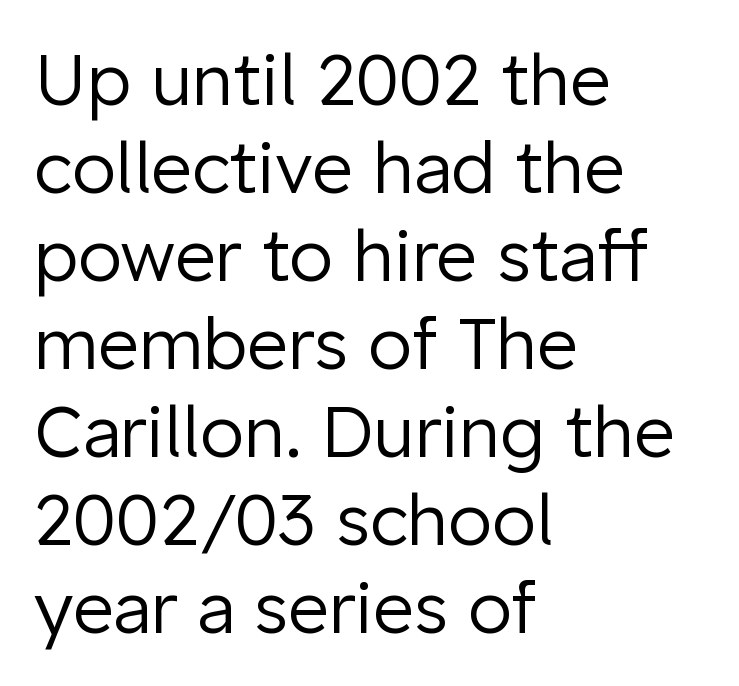
{"serif": "no", "italic": "no", "bold": "no", "weight": "regular", "width": "normal", "stroke_contrast": "low", "x_height": "medium", "monospaced": "no", "underline": "no", "align": "left", "line_spacing_ratio": 1.24, "letter_spacing": "normal", "letter_spacing_em": 0.0, "glyph_px": 71}
